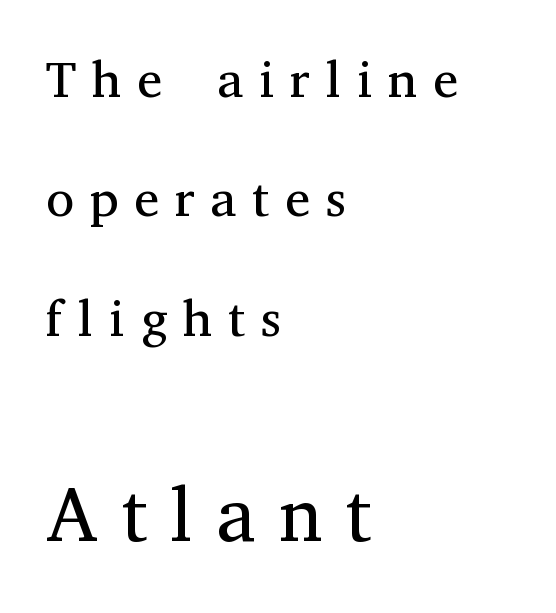
The image shows 76 px regular-weight serif type, upright; set left-aligned, loose line spacing (2.34x), unusually wide letter spacing (+0.31 em), not underlined; the second (bottom) block is 1.49x larger; medium stroke contrast and a medium x-height.
